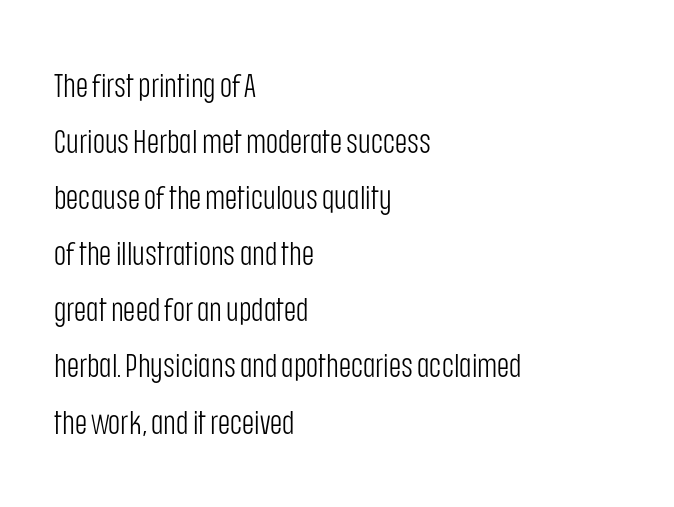
The image shows 33 px light, condensed sans-serif type, upright; set left-aligned, normal line spacing (1.7x), normal letter spacing, not underlined; low stroke contrast and a large x-height.
